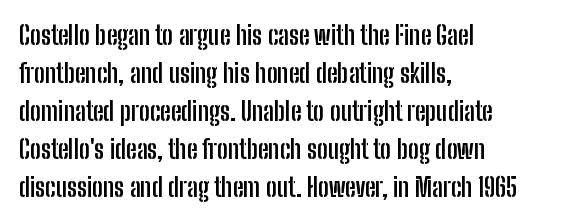
Q: Is the text bold? A: Yes.
Q: Is the text italic (slanted)? A: No, it is upright.
Q: Is the text underlined? A: No.
Q: How is the paragraph aligned? A: Left-aligned.
Q: Is the spacing between letters normal or unusually wide? A: Normal.
Q: Is the spacing between lines tight, normal or loose? A: Normal.
